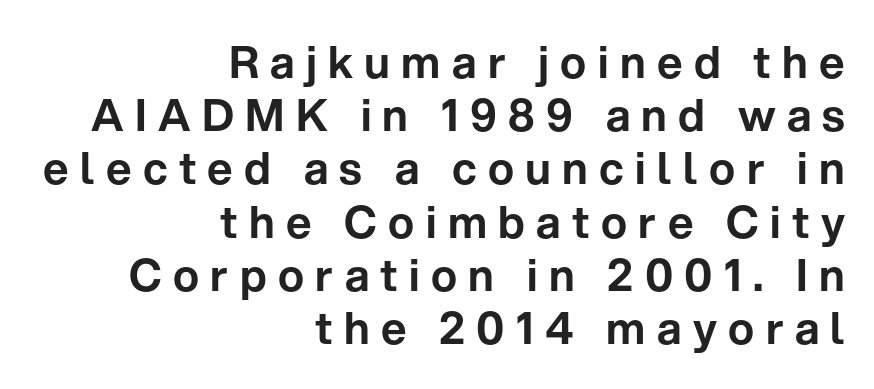
{"serif": "no", "italic": "no", "width": "normal", "stroke_contrast": "low", "x_height": "medium", "monospaced": "no", "underline": "no", "align": "right", "line_spacing_ratio": 1.21, "letter_spacing": "wide", "letter_spacing_em": 0.26, "glyph_px": 44}
